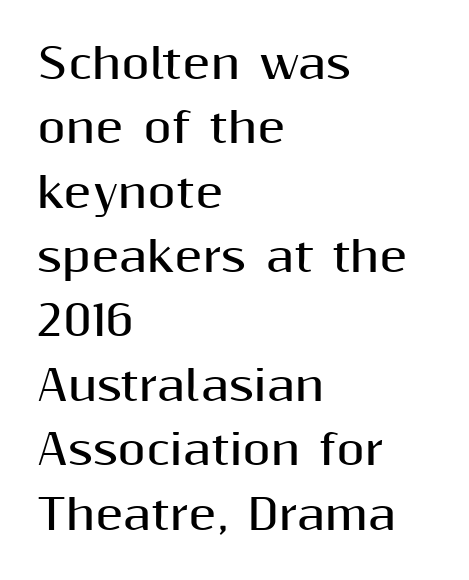
The space directly below the letters is spotless. Short and long lines alike share a common starting point at left. Honestly, the letter spacing is just normal — you wouldn't notice it. Notice how the stems are strictly vertical — no italics here.
